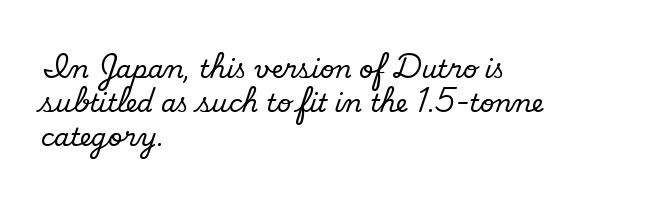
The image shows 25 px text type; set left-aligned, normal line spacing (1.37x), normal letter spacing, not underlined.
